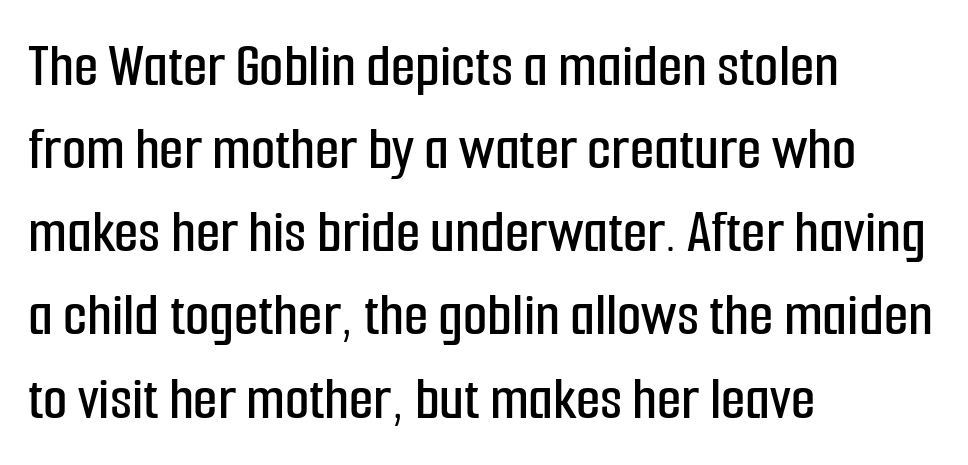
{"serif": "no", "italic": "no", "width": "condensed", "stroke_contrast": "low", "x_height": "medium", "monospaced": "no", "underline": "no", "align": "left", "line_spacing": "normal", "line_spacing_ratio": 1.32, "letter_spacing": "normal", "letter_spacing_em": 0.0, "glyph_px": 63}
